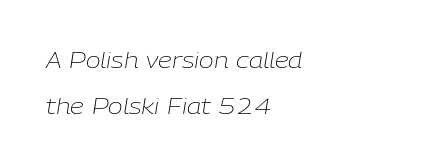
Caption: face not bold, strokes unweighted. The typography opts for an oblique posture over an upright one. Descenders hang freely into open space. Vertical spacing — loose. Casual observation: everything's shoved over to the left. Short note: letters normally spaced.
